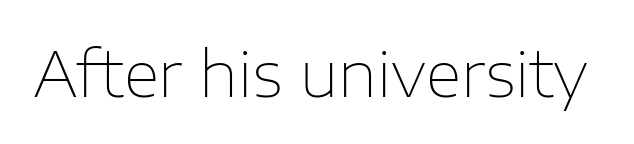
Letterform terminals end flat and unadorned throughout the passage. Descender tails drop into unmarked territory. The strokes carry an ordinary text weight at most. When letters stand straight like this, we call the style roman or upright. Standard letterfit; no display-style spreading of the glyphs.
